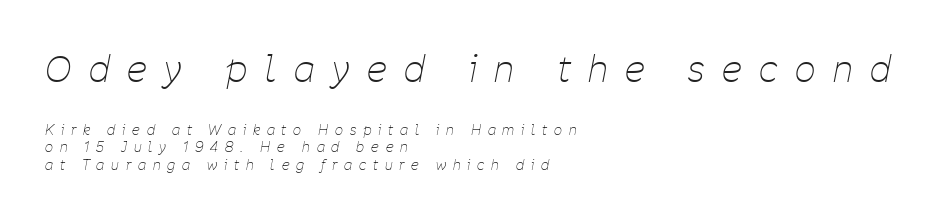
The rendering applies a slant to the glyphs. The designer gave the opening block more size than the closing block. Caption: face not bold, strokes unweighted. Caption: multi-line text, flush left, ragged right.
